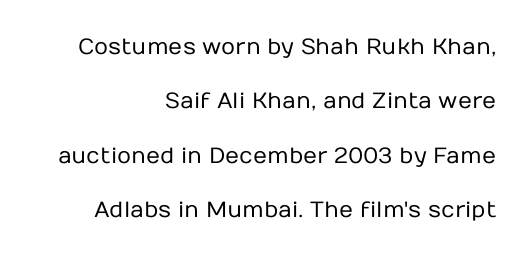
The image shows 22 px text type, upright; set right-aligned, loose line spacing (2.47x), normal letter spacing, not underlined.
